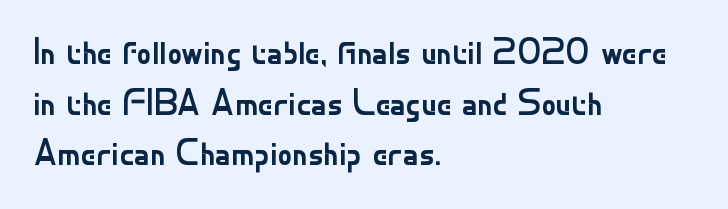
{"serif": "no", "italic": "no", "bold": "no", "weight": "regular", "width": "normal", "stroke_contrast": "low", "x_height": "small", "monospaced": "no", "underline": "no", "align": "left", "line_spacing": "normal", "line_spacing_ratio": 1.37, "letter_spacing": "normal", "letter_spacing_em": 0.0, "glyph_px": 37}
